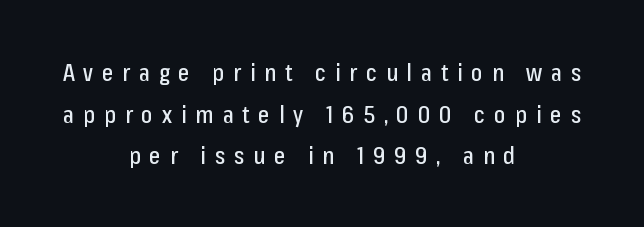
{"italic": "no", "underline": "no", "align": "center", "line_spacing_ratio": 1.73, "letter_spacing": "wide", "letter_spacing_em": 0.37, "glyph_px": 24}
